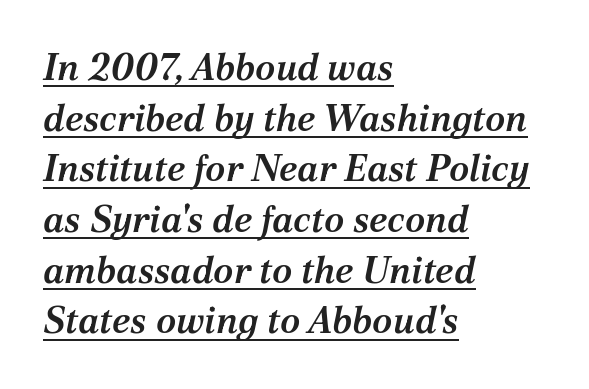
The image shows 37 px semibold serif type, italic (leaning right); set left-aligned, normal line spacing (1.37x), normal letter spacing, underlined; medium stroke contrast and a medium x-height.
